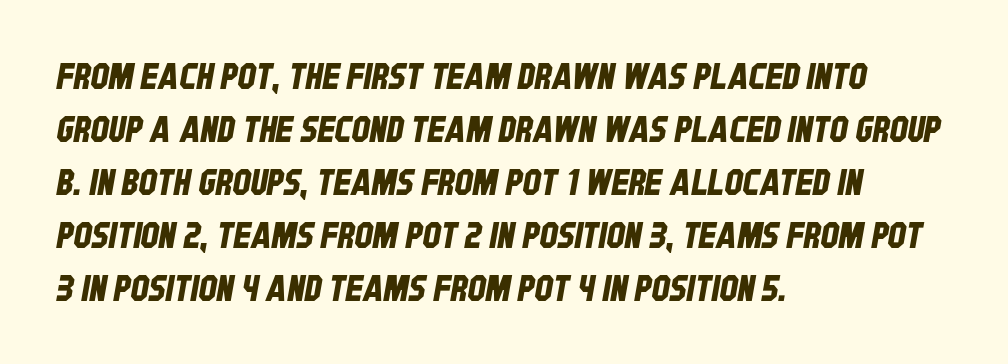
Q: Is the typeface a serif or a sans-serif typeface? A: Sans-serif.
Q: Is the text underlined? A: No.
Q: How is the paragraph aligned? A: Left-aligned.
Q: Is the spacing between letters normal or unusually wide? A: Normal.
Q: Is the spacing between lines tight, normal or loose? A: Normal.
Q: Width (condensed, normal, or wide)? A: Condensed.
Q: Stroke contrast? A: Low.
Q: x-height? A: Large.
Q: Monospaced? A: No.
